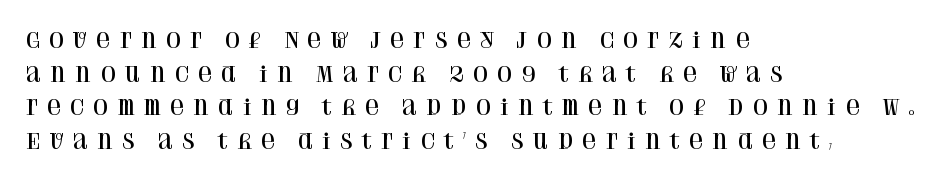
The image shows 20 px text type, upright; set left-aligned, normal line spacing (1.68x), unusually wide letter spacing (+0.38 em), not underlined.
